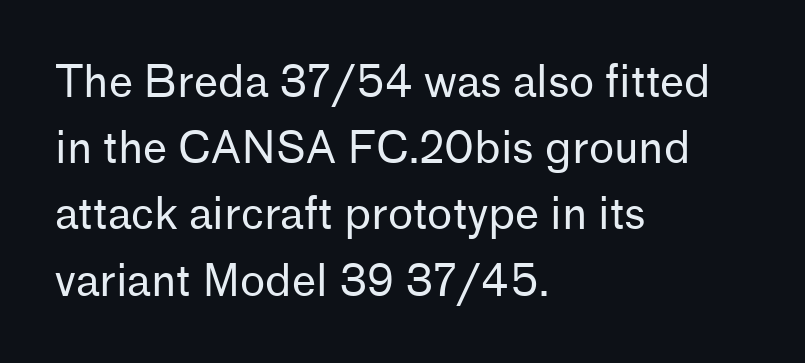
Q: Is the text bold? A: No.
Q: Is the text italic (slanted)? A: No, it is upright.
Q: Is the typeface a serif or a sans-serif typeface? A: Sans-serif.
Q: Is the text underlined? A: No.
Q: How is the paragraph aligned? A: Left-aligned.
Q: Is the spacing between letters normal or unusually wide? A: Normal.
Q: Is the spacing between lines tight, normal or loose? A: Normal.
Q: Width (condensed, normal, or wide)? A: Normal.
Q: Stroke contrast? A: Low.
Q: x-height? A: Medium.
Q: Monospaced? A: No.
